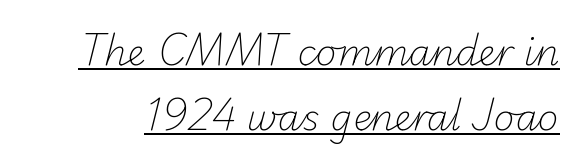
Q: Is the text bold? A: No.
Q: Is the typeface a serif or a sans-serif typeface? A: Sans-serif.
Q: Is the text underlined? A: Yes.
Q: Is the spacing between letters normal or unusually wide? A: Normal.
Q: Width (condensed, normal, or wide)? A: Normal.
Q: Stroke contrast? A: Low.
Q: x-height? A: Small.
Q: Monospaced? A: No.
